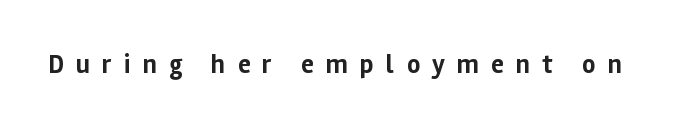
Q: Is the text bold? A: Yes.
Q: Is the text italic (slanted)? A: No, it is upright.
Q: Is the text underlined? A: No.
Q: Is the spacing between letters normal or unusually wide? A: Unusually wide.
